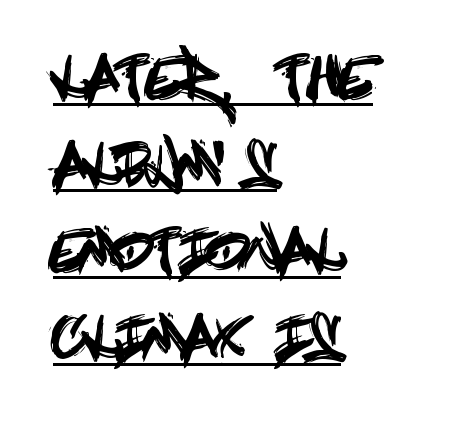
Q: Is the text italic (slanted)? A: Yes.
Q: Is the typeface a serif or a sans-serif typeface? A: Sans-serif.
Q: Is the text underlined? A: Yes.
Q: How is the paragraph aligned? A: Left-aligned.
Q: Is the spacing between letters normal or unusually wide? A: Normal.
Q: Is the spacing between lines tight, normal or loose? A: Normal.
Q: Width (condensed, normal, or wide)? A: Condensed.
Q: x-height? A: Large.
